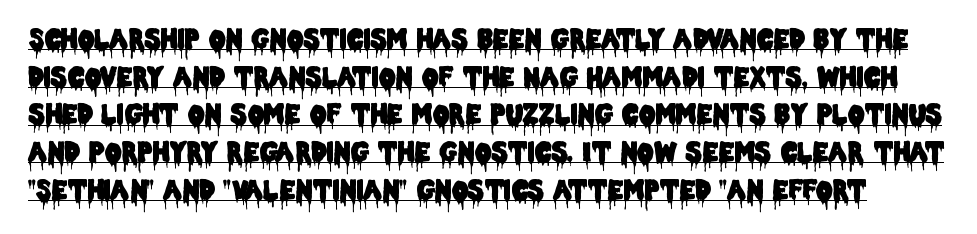
Q: Is the text italic (slanted)? A: No, it is upright.
Q: Is the text underlined? A: Yes.
Q: Is the spacing between letters normal or unusually wide? A: Normal.
Q: Is the spacing between lines tight, normal or loose? A: Normal.
